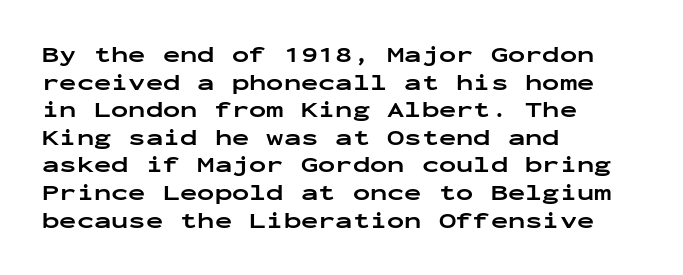
The letters stand upright; this is a roman face. Each word holds together tightly as a unit, with standard inter-letter gaps. Underline: absent. Notice how thick the strokes are: this is what a full bold looks like. The setting favours the left margin, as ordinary paragraphs usually do.
